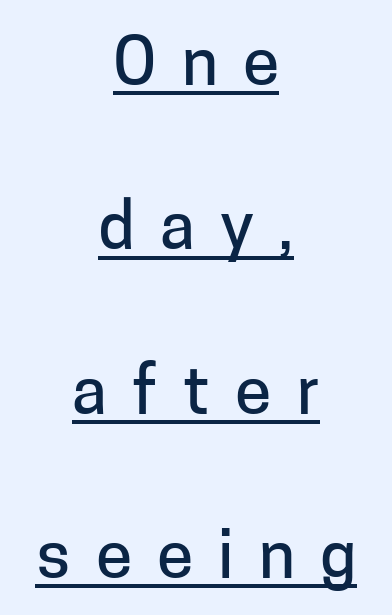
Does the type have serifs? No, each stem ends abruptly. Students, note that the glyphs here are deliberately spaced far apart. This is the regular roman posture of the typeface. The setting favours the middle, as headings and verse often do. Descenders here cross a horizontal rule under the line. Do the characters align in a grid? No, the font is proportional.
